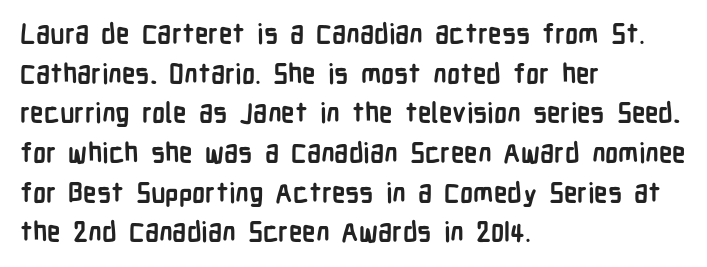
The glyphs are unaccompanied by any horizontal stroke below them. The characters look thick and weighty, a clear bold. Horizontally, the lines are justified to the leading edge only. Successive baselines arrive at the customary interval. Ordinary non-slanted type is in use.
